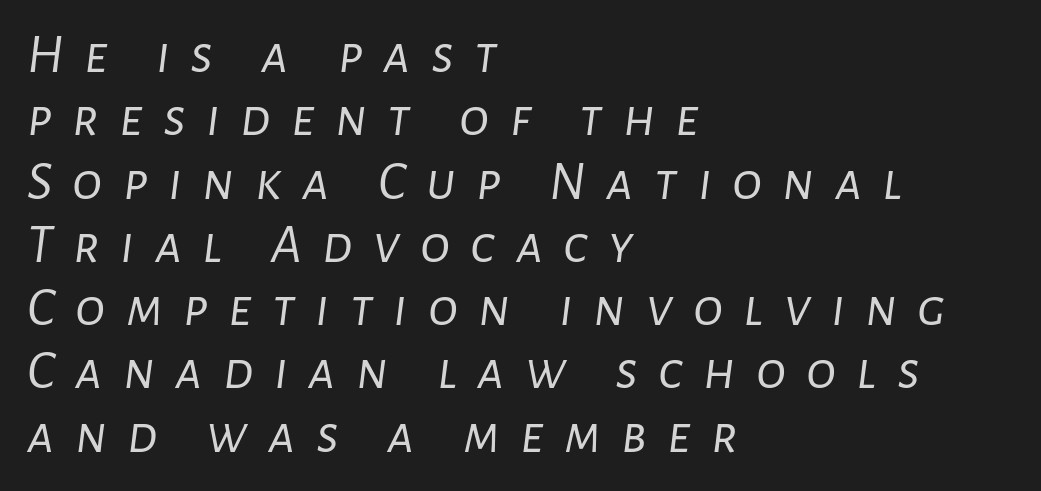
The image shows 56 px light type, italic (leaning right); set left-aligned, tight line spacing (1.13x), unusually wide letter spacing (+0.36 em), not underlined; low stroke contrast and a medium x-height.
